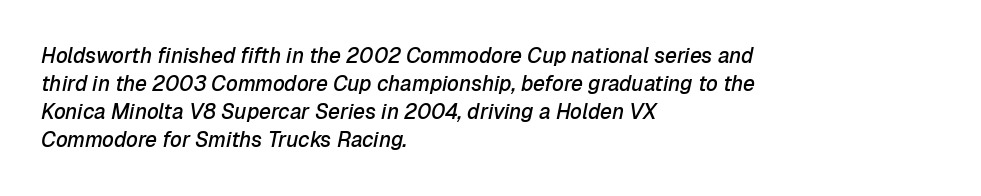
A fair bit of extra ink — the face is semibold, not bold. The setting favours the left margin, as ordinary paragraphs usually do. When letters slant like this, we call the style italic. Underline: absent. Does extra space separate the letters? No, they use regular spacing. One glance says typical: line gaps are just what's usual.
